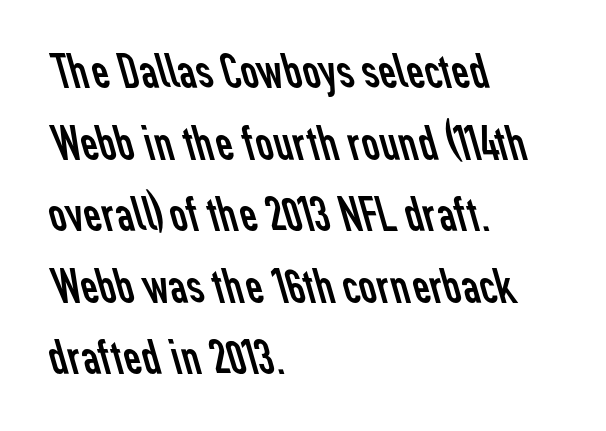
The image shows 49 px regular-weight sans-serif type; set left-aligned, normal line spacing (1.46x), normal letter spacing, not underlined; low stroke contrast and a medium x-height.
